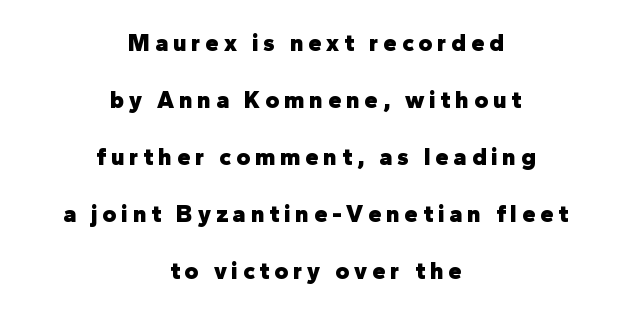
The image shows 24 px bold type, upright; set centered, loose line spacing (2.38x), unusually wide letter spacing (+0.2 em), not underlined.
